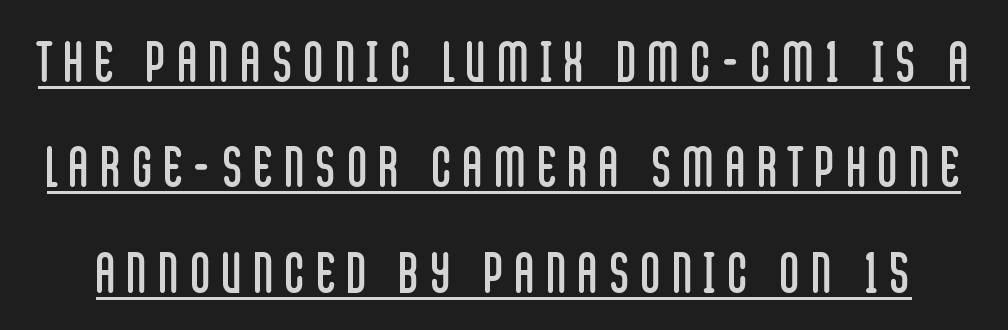
{"serif": "no", "italic": "no", "bold": "no", "weight": "regular", "width": "condensed", "stroke_contrast": "low", "x_height": "large", "monospaced": "no", "underline": "yes", "line_spacing": "loose", "line_spacing_ratio": 1.95, "letter_spacing": "wide", "letter_spacing_em": 0.22, "glyph_px": 54}
